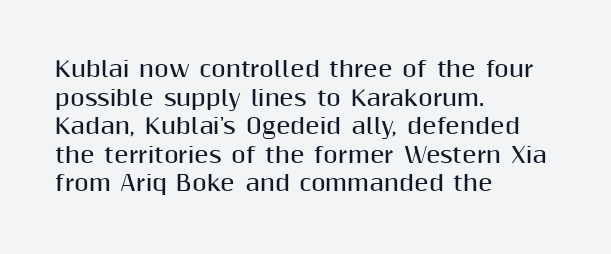
Q: Is the text bold? A: Yes.
Q: Is the text italic (slanted)? A: No, it is upright.
Q: Is the text underlined? A: No.
Q: How is the paragraph aligned? A: Left-aligned.
Q: Is the spacing between letters normal or unusually wide? A: Normal.
Q: Is the spacing between lines tight, normal or loose? A: Normal.
